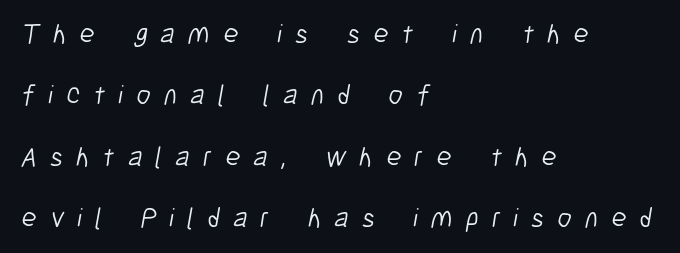
{"serif": "no", "bold": "no", "weight": "light", "width": "condensed", "stroke_contrast": "low", "x_height": "medium", "monospaced": "no", "underline": "no", "align": "left", "line_spacing": "loose", "line_spacing_ratio": 2.19, "letter_spacing": "wide", "letter_spacing_em": 0.47, "glyph_px": 28}
